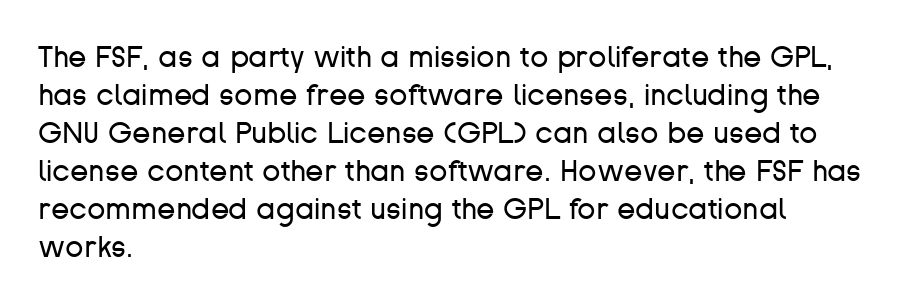
Q: Is the text bold? A: No.
Q: Is the text italic (slanted)? A: No, it is upright.
Q: Is the typeface a serif or a sans-serif typeface? A: Sans-serif.
Q: Is the text underlined? A: No.
Q: How is the paragraph aligned? A: Left-aligned.
Q: Is the spacing between letters normal or unusually wide? A: Normal.
Q: Is the spacing between lines tight, normal or loose? A: Normal.
Q: Width (condensed, normal, or wide)? A: Normal.
Q: Stroke contrast? A: Low.
Q: x-height? A: Medium.
Q: Monospaced? A: No.
